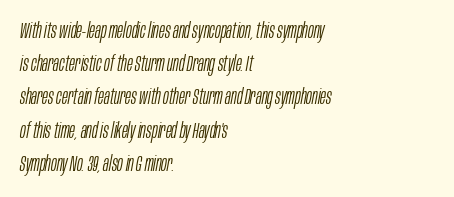
Q: Is the text bold? A: No.
Q: Is the text italic (slanted)? A: Yes, it leans right by about 10 degrees.
Q: Is the text underlined? A: No.
Q: How is the paragraph aligned? A: Left-aligned.
Q: Is the spacing between letters normal or unusually wide? A: Normal.
Q: Is the spacing between lines tight, normal or loose? A: Normal.
